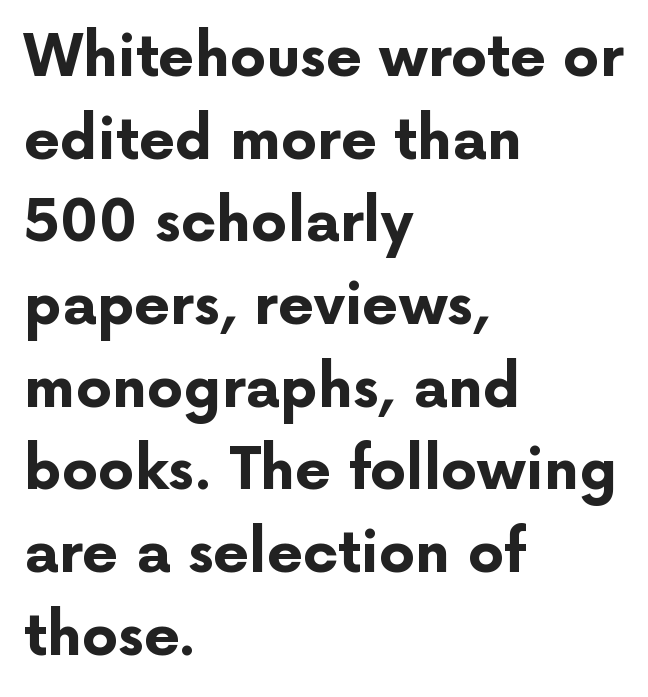
Q: Is the text bold? A: Yes.
Q: Is the text italic (slanted)? A: No, it is upright.
Q: Is the typeface a serif or a sans-serif typeface? A: Sans-serif.
Q: Is the text underlined? A: No.
Q: How is the paragraph aligned? A: Left-aligned.
Q: Is the spacing between letters normal or unusually wide? A: Normal.
Q: Is the spacing between lines tight, normal or loose? A: Normal.
Q: Width (condensed, normal, or wide)? A: Normal.
Q: Stroke contrast? A: Low.
Q: x-height? A: Medium.
Q: Monospaced? A: No.
